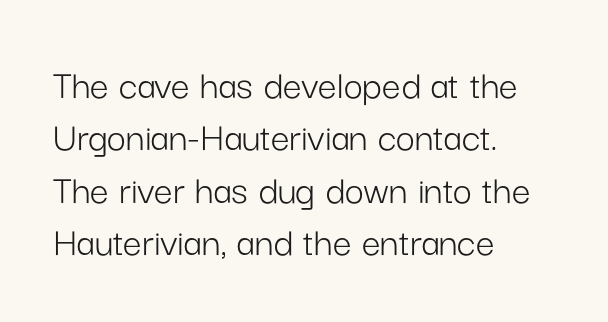
Look at the tracking — it's just the regular setting, nothing added. Each stroke keeps to a modest, everyday thickness or less. The baseline area is clear. A typesetter would call this proportional, since set widths differ per character. The vertical gap from one line to the next is medium. The rendering shows plain stroke endings on the letterforms — a sans-serif design.
